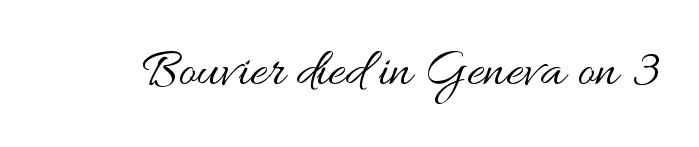
Look at the tracking — it's just the regular setting, nothing added. Glance below the letters and you will spot only blank space. Ink coverage per letter is moderate at most. Each letter keeps its own natural width here, so spacing adapts to shape.
